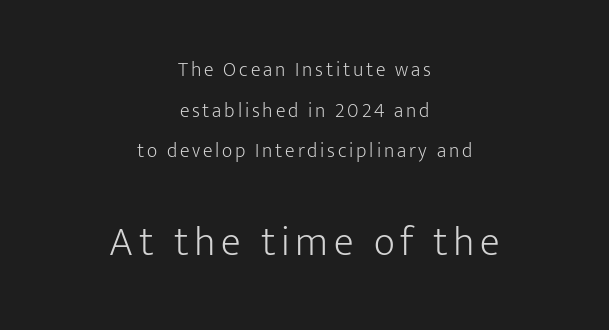
Q: Is the text bold? A: No.
Q: Is the text italic (slanted)? A: No, it is upright.
Q: Is the typeface a serif or a sans-serif typeface? A: Sans-serif.
Q: Is the text underlined? A: No.
Q: How is the paragraph aligned? A: Centered.
Q: Is the spacing between lines tight, normal or loose? A: Loose.
Q: Which block of text is set in a larger size, the first (top) or the second (bottom)? A: The second (bottom) one.
Q: Width (condensed, normal, or wide)? A: Normal.
Q: Stroke contrast? A: Low.
Q: x-height? A: Medium.
Q: Monospaced? A: No.
